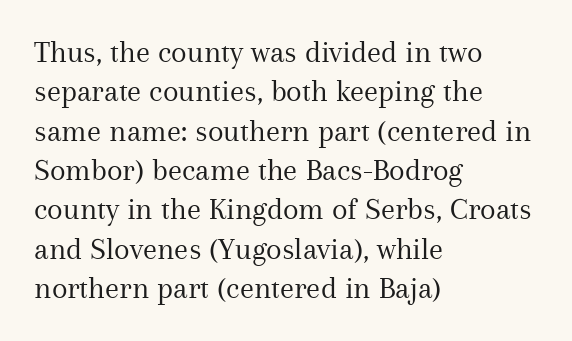
This rendering leaves character spacing at its baseline value. The passage shown is not underscored anywhere. Every character sits straight up, as roman type does. A typesetter would call this proportional, since set widths differ per character.
